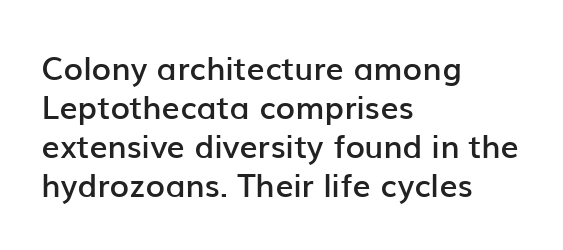
Q: Is the text bold? A: Semi-bold.
Q: Is the text italic (slanted)? A: No, it is upright.
Q: Is the typeface a serif or a sans-serif typeface? A: Sans-serif.
Q: Is the text underlined? A: No.
Q: How is the paragraph aligned? A: Left-aligned.
Q: Is the spacing between letters normal or unusually wide? A: Normal.
Q: Width (condensed, normal, or wide)? A: Normal.
Q: Stroke contrast? A: Low.
Q: x-height? A: Medium.
Q: Monospaced? A: No.
